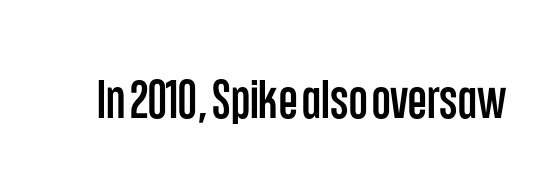
Q: Is the text italic (slanted)? A: No, it is upright.
Q: Is the typeface a serif or a sans-serif typeface? A: Sans-serif.
Q: Is the text underlined? A: No.
Q: Is the spacing between letters normal or unusually wide? A: Normal.
Q: Width (condensed, normal, or wide)? A: Condensed.
Q: Stroke contrast? A: Low.
Q: x-height? A: Large.
Q: Monospaced? A: No.
